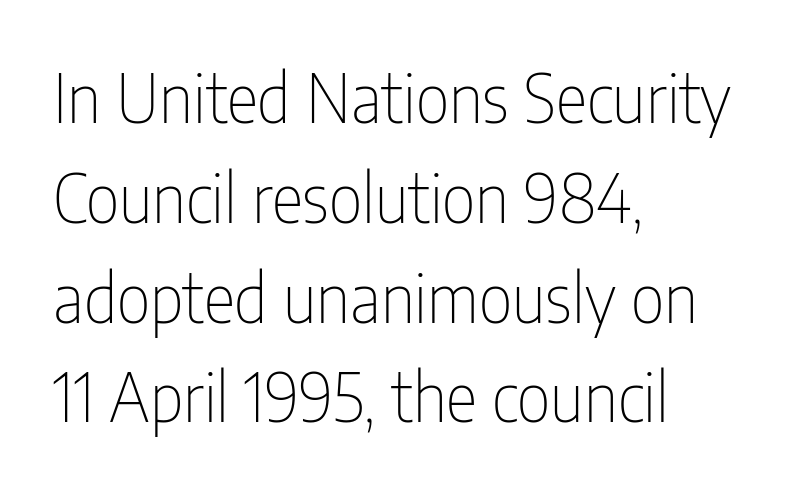
{"serif": "no", "italic": "no", "bold": "no", "weight": "thin", "width": "condensed", "stroke_contrast": "low", "x_height": "medium", "monospaced": "no", "underline": "no", "align": "left", "line_spacing": "normal", "line_spacing_ratio": 1.49, "letter_spacing": "normal", "letter_spacing_em": 0.0, "glyph_px": 67}
